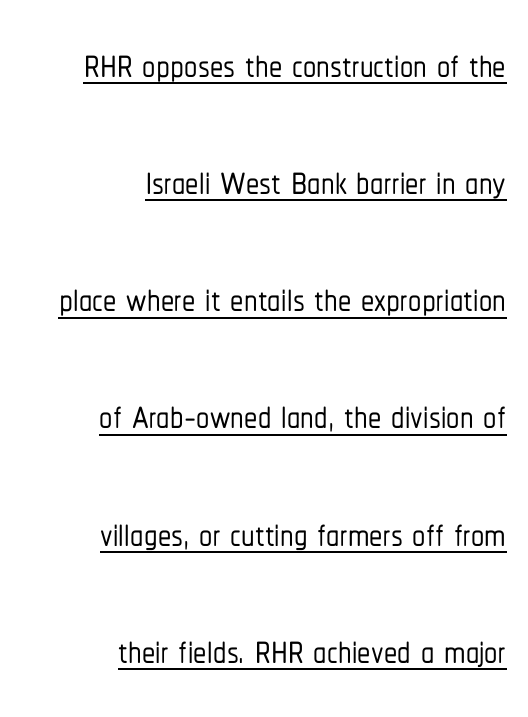
Q: Is the text italic (slanted)? A: No, it is upright.
Q: Is the typeface a serif or a sans-serif typeface? A: Sans-serif.
Q: Is the text underlined? A: Yes.
Q: How is the paragraph aligned? A: Right-aligned.
Q: Is the spacing between letters normal or unusually wide? A: Normal.
Q: Is the spacing between lines tight, normal or loose? A: Loose.
Q: Width (condensed, normal, or wide)? A: Condensed.
Q: Stroke contrast? A: Low.
Q: x-height? A: Medium.
Q: Monospaced? A: No.
